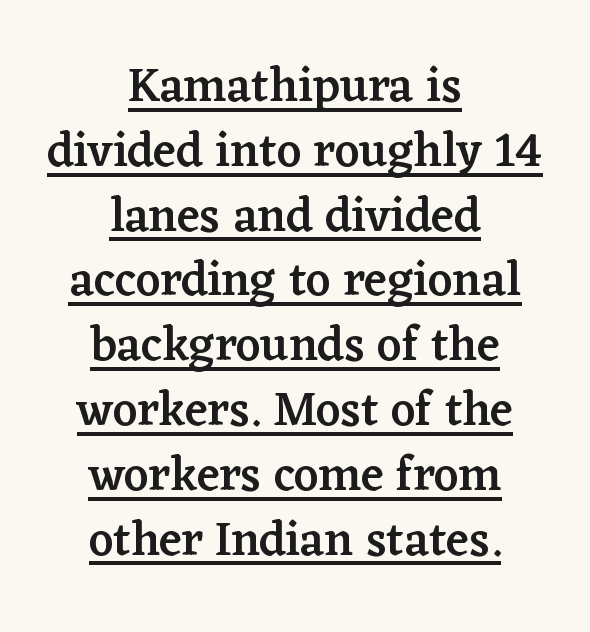
{"serif": "yes", "italic": "no", "bold": "semi", "weight": "semibold", "width": "normal", "stroke_contrast": "low", "x_height": "medium", "monospaced": "no", "underline": "yes", "align": "center", "line_spacing": "normal", "line_spacing_ratio": 1.35, "letter_spacing": "normal", "letter_spacing_em": 0.0, "glyph_px": 48}
